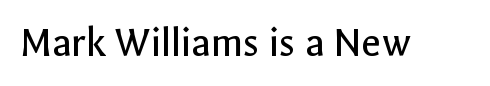
The image shows 43 px regular-weight sans-serif type, upright; set normal letter spacing, not underlined; a medium x-height.
